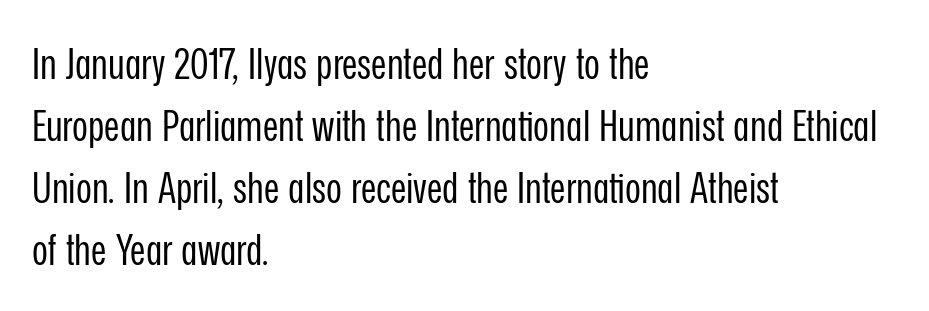
{"serif": "no", "italic": "no", "bold": "no", "weight": "regular", "width": "condensed", "stroke_contrast": "low", "x_height": "medium", "monospaced": "no", "underline": "no", "align": "left", "line_spacing": "normal", "line_spacing_ratio": 1.44, "letter_spacing": "normal", "letter_spacing_em": 0.0, "glyph_px": 43}
